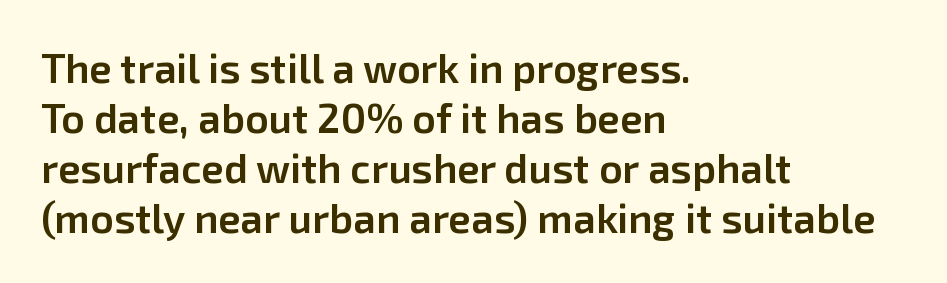
{"serif": "no", "italic": "no", "bold": "semi", "weight": "semibold", "width": "normal", "stroke_contrast": "low", "x_height": "medium", "monospaced": "no", "underline": "no", "align": "left", "line_spacing_ratio": 1.22, "letter_spacing": "normal", "letter_spacing_em": 0.0, "glyph_px": 41}
